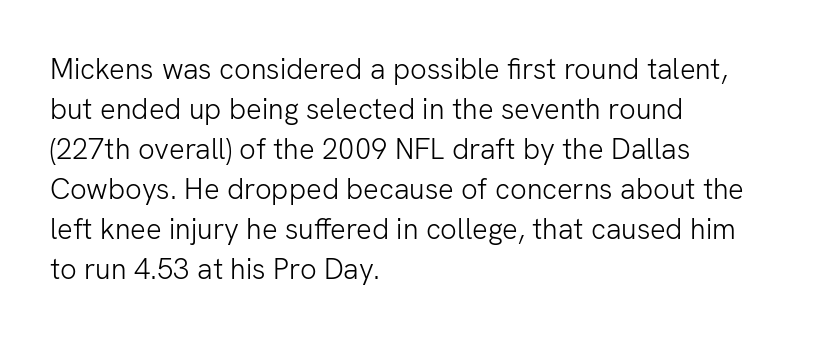
Q: Is the text bold? A: No.
Q: Is the text italic (slanted)? A: No, it is upright.
Q: Is the typeface a serif or a sans-serif typeface? A: Sans-serif.
Q: Is the text underlined? A: No.
Q: How is the paragraph aligned? A: Left-aligned.
Q: Is the spacing between letters normal or unusually wide? A: Normal.
Q: Is the spacing between lines tight, normal or loose? A: Normal.
Q: Width (condensed, normal, or wide)? A: Normal.
Q: Stroke contrast? A: Low.
Q: x-height? A: Medium.
Q: Monospaced? A: No.
